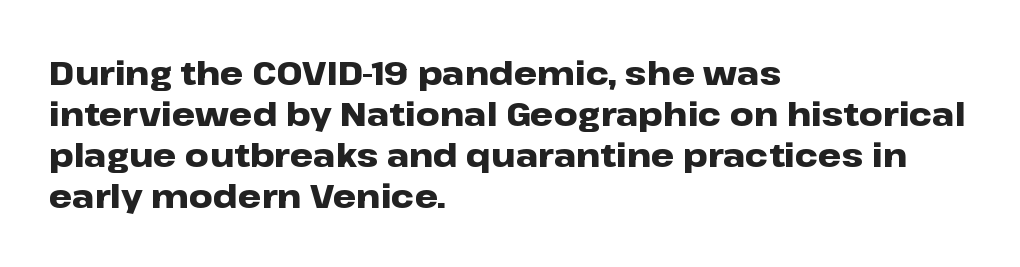
{"serif": "no", "italic": "no", "bold": "yes", "weight": "heavy", "width": "wide", "stroke_contrast": "low", "x_height": "medium", "monospaced": "no", "underline": "no", "align": "left", "line_spacing_ratio": 1.24, "letter_spacing": "normal", "letter_spacing_em": 0.0, "glyph_px": 33}
